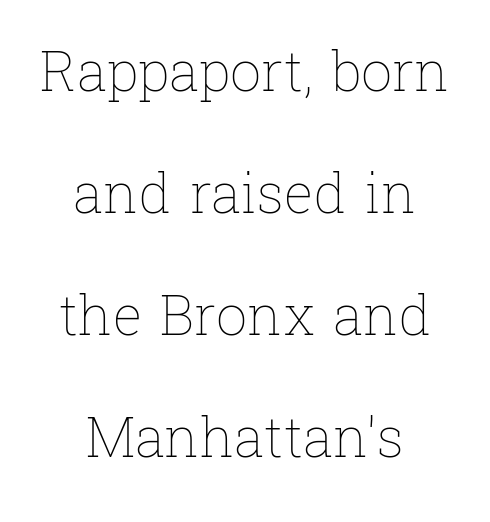
{"italic": "no", "bold": "no", "weight": "thin", "width": "normal", "stroke_contrast": "low", "x_height": "medium", "monospaced": "no", "underline": "no", "align": "center", "line_spacing": "loose", "line_spacing_ratio": 2.22, "letter_spacing": "normal", "letter_spacing_em": 0.0, "glyph_px": 55}
